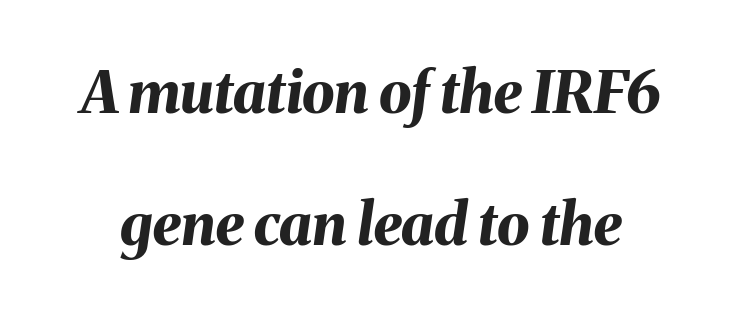
{"italic": "yes", "lean": "right", "slant_degrees": 8, "bold": "yes", "weight": "bold", "width": "normal", "stroke_contrast": "medium", "x_height": "medium", "monospaced": "no", "underline": "no", "line_spacing": "loose", "line_spacing_ratio": 2.28, "letter_spacing": "normal", "letter_spacing_em": 0.0, "glyph_px": 58}
